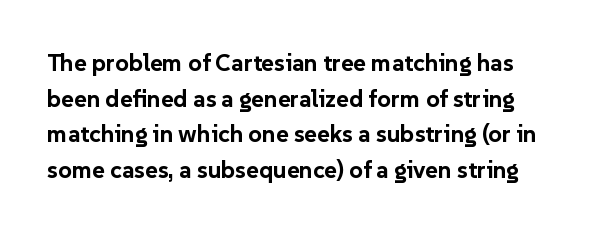
The image shows 24 px bold type, upright; set normal line spacing (1.48x), normal letter spacing, not underlined.
